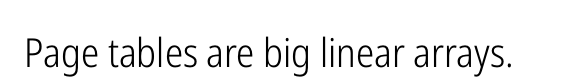
The image shows 40 px light, condensed sans-serif type, upright; set normal letter spacing, not underlined; low stroke contrast and a medium x-height.
